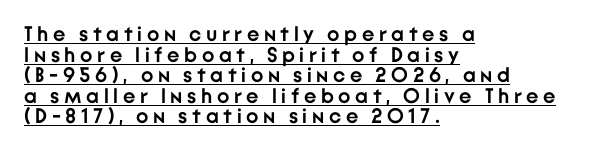
{"italic": "no", "bold": "yes", "underline": "yes", "align": "left", "line_spacing": "tight", "line_spacing_ratio": 0.98, "letter_spacing": "wide", "letter_spacing_em": 0.22, "glyph_px": 21}
